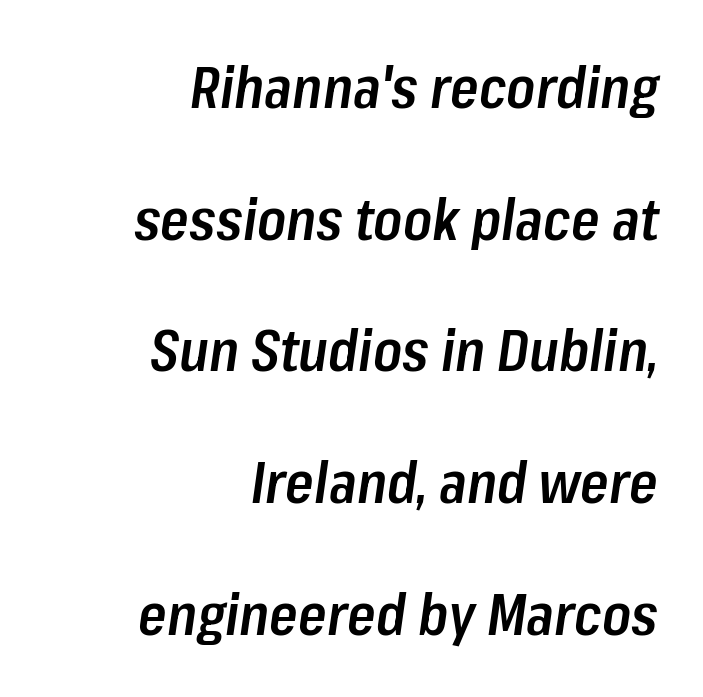
Q: Is the text bold? A: Semi-bold.
Q: Is the text italic (slanted)? A: Yes, it leans right by about 8 degrees.
Q: Is the text underlined? A: No.
Q: How is the paragraph aligned? A: Right-aligned.
Q: Is the spacing between letters normal or unusually wide? A: Normal.
Q: Is the spacing between lines tight, normal or loose? A: Loose.
Q: Width (condensed, normal, or wide)? A: Condensed.
Q: Stroke contrast? A: Low.
Q: x-height? A: Medium.
Q: Monospaced? A: No.
